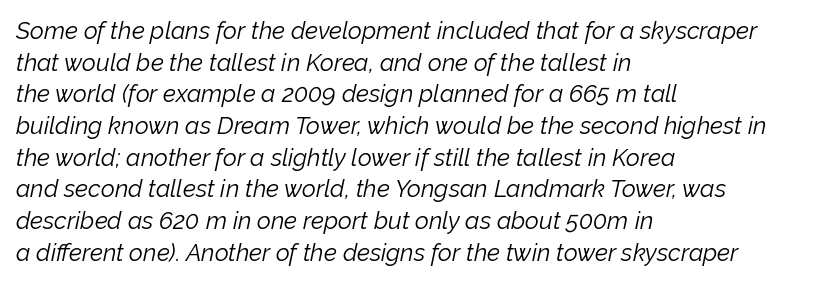
The image shows 24 px text type, italic (leaning right); set left-aligned, normal line spacing (1.32x), normal letter spacing, not underlined.
